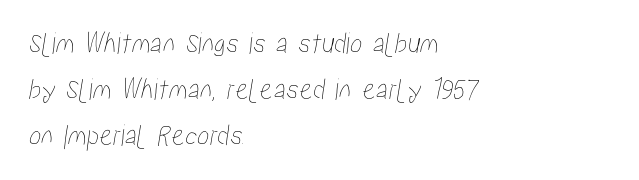
Nobody drew a line under any word here. The face used here is proportionally spaced, like ordinary book or web type. There is no visible air inserted between adjacent glyphs. Students, observe: this is what conventionally led text looks like. Compared with a centered layout, this one pins lines to the left instead.
